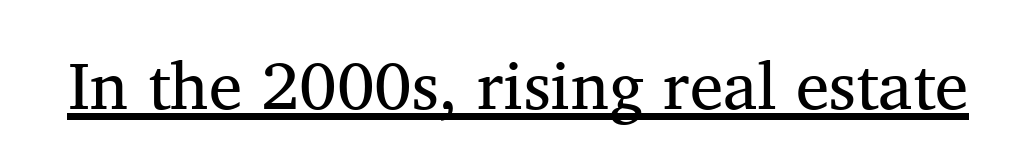
{"serif": "yes", "italic": "no", "width": "normal", "stroke_contrast": "medium", "x_height": "medium", "monospaced": "no", "underline": "yes", "letter_spacing": "normal", "letter_spacing_em": 0.0, "glyph_px": 67}
